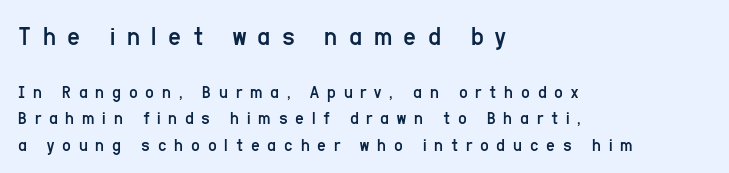
The image shows 28 px regular-weight, condensed sans-serif type, upright; set left-aligned, normal line spacing (1.4x), unusually wide letter spacing (+0.41 em), not underlined; the first (top) block is 1.47x larger; low stroke contrast and a medium x-height.
